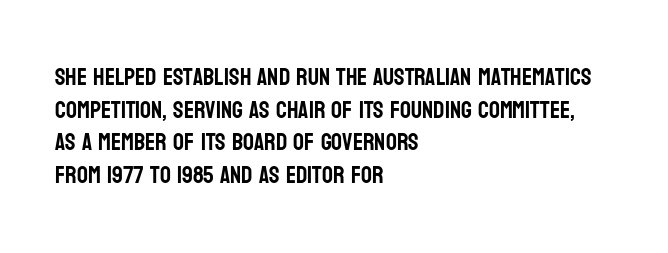
The vertical gap from one line to the next is medium. The rendering keeps characters at their native spacing. The axis of the letterforms is exactly vertical. Bare-footed words on every line. In CSS terms this would be text-align: left.
